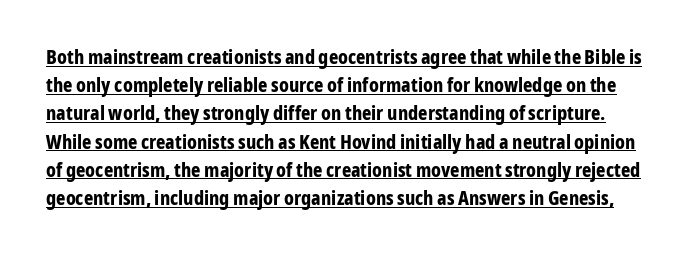
The image shows 20 px bold type, upright; set normal line spacing (1.41x), normal letter spacing, underlined.
